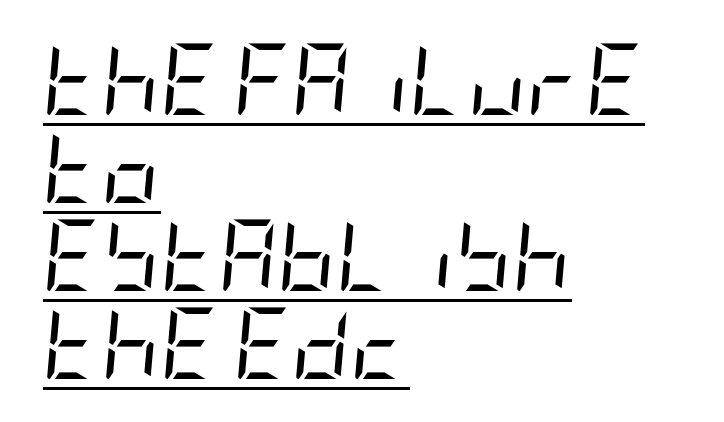
The image shows 72 px regular-weight, condensed type, italic (leaning right); set left-aligned, line spacing 1.22x, normal letter spacing, underlined; low stroke contrast and a large x-height.
